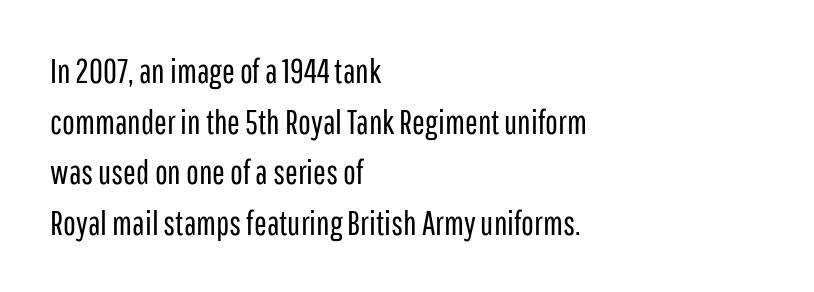
The image shows 34 px regular-weight, condensed sans-serif type, upright; set left-aligned, normal line spacing (1.49x), normal letter spacing, not underlined; low stroke contrast and a medium x-height.
